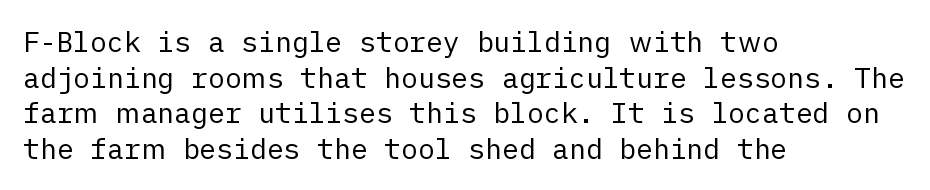
{"serif": "no", "italic": "no", "bold": "no", "weight": "regular", "width": "normal", "stroke_contrast": "low", "x_height": "medium", "underline": "no", "align": "left", "line_spacing": "normal", "line_spacing_ratio": 1.27, "letter_spacing": "normal", "letter_spacing_em": 0.0, "glyph_px": 28}
